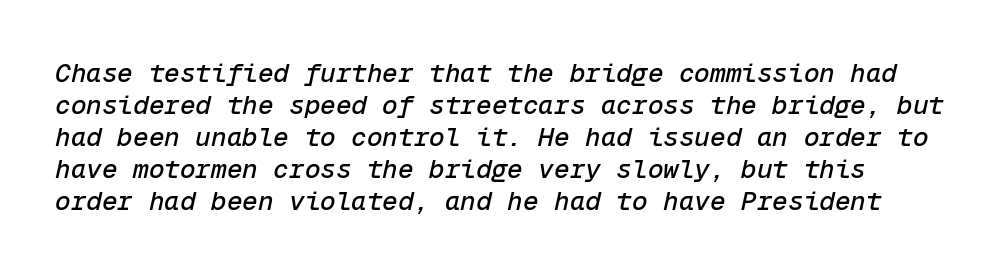
The image shows 26 px text type, italic (leaning right); set line spacing 1.23x, normal letter spacing, not underlined.
